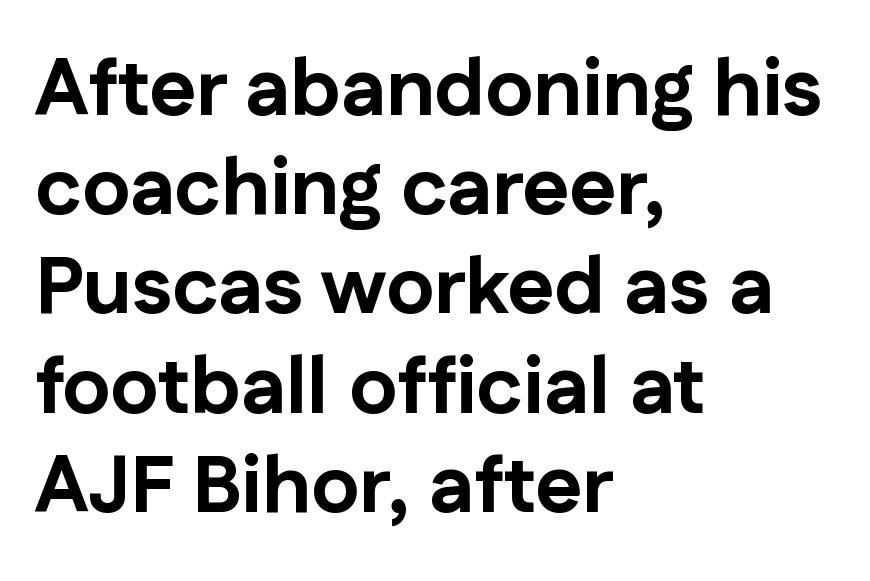
The image shows 80 px bold sans-serif type, upright; set left-aligned, line spacing 1.24x, normal letter spacing, not underlined; low stroke contrast and a medium x-height.
